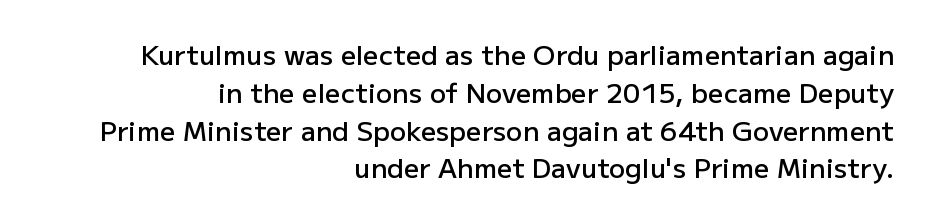
{"italic": "no", "bold": "semi", "underline": "no", "align": "right", "line_spacing": "normal", "line_spacing_ratio": 1.4, "letter_spacing": "normal", "letter_spacing_em": 0.0, "glyph_px": 27}
